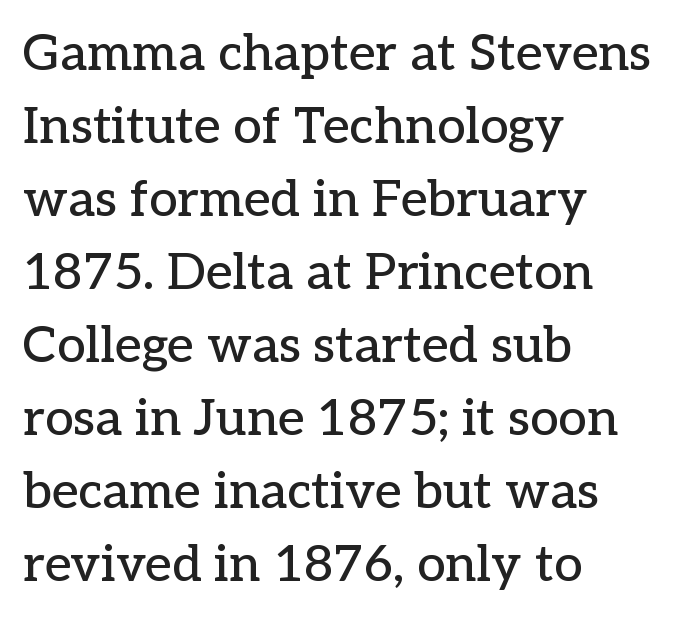
How are the letters spaced? Ordinarily, with no added tracking. Examine the stroke ends and you'll spot serifs. Each row of text sits above clean, open space. Honestly, the row spacing looks completely unremarkable. Here the designer chose a conventional face with non-uniform glyph widths.
